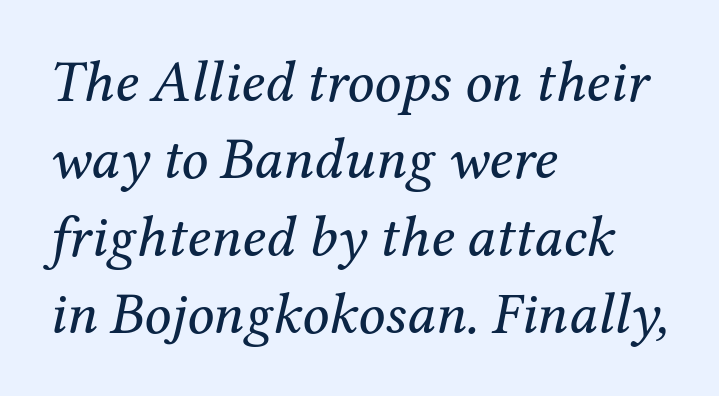
Q: Is the text bold? A: No.
Q: Is the text italic (slanted)? A: Yes, it leans right by about 12 degrees.
Q: Is the typeface a serif or a sans-serif typeface? A: Serif.
Q: Is the text underlined? A: No.
Q: How is the paragraph aligned? A: Left-aligned.
Q: Is the spacing between letters normal or unusually wide? A: Normal.
Q: Is the spacing between lines tight, normal or loose? A: Normal.
Q: Width (condensed, normal, or wide)? A: Normal.
Q: Stroke contrast? A: Medium.
Q: x-height? A: Medium.
Q: Monospaced? A: No.
